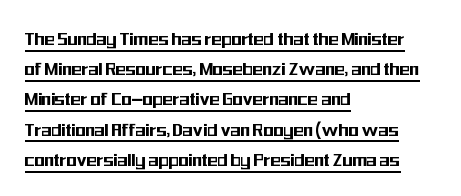
Q: Is the text italic (slanted)? A: No, it is upright.
Q: Is the text underlined? A: Yes.
Q: How is the paragraph aligned? A: Left-aligned.
Q: Is the spacing between letters normal or unusually wide? A: Normal.
Q: Is the spacing between lines tight, normal or loose? A: Normal.
